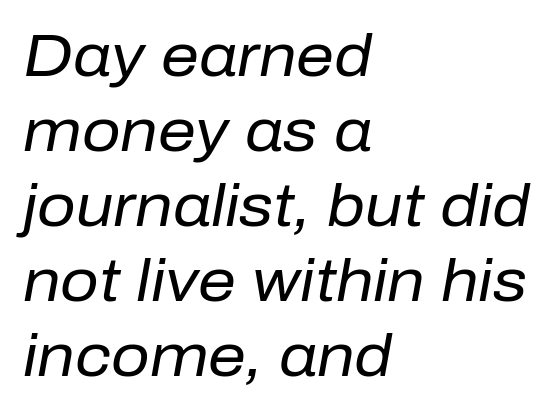
The image shows 60 px regular-weight type, italic (leaning right); set left-aligned, normal line spacing (1.25x), normal letter spacing, not underlined; low stroke contrast and a medium x-height.
